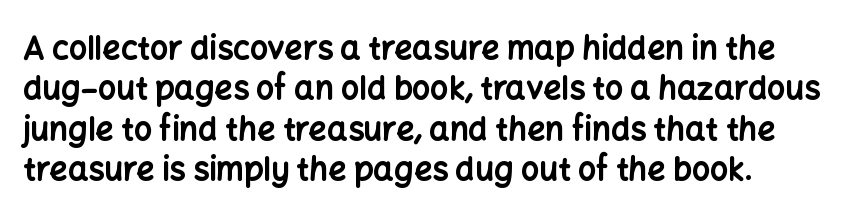
{"serif": "no", "italic": "no", "bold": "yes", "weight": "bold", "width": "normal", "stroke_contrast": "low", "x_height": "medium", "monospaced": "no", "underline": "no", "align": "left", "line_spacing": "normal", "line_spacing_ratio": 1.26, "letter_spacing": "normal", "letter_spacing_em": 0.0, "glyph_px": 32}
